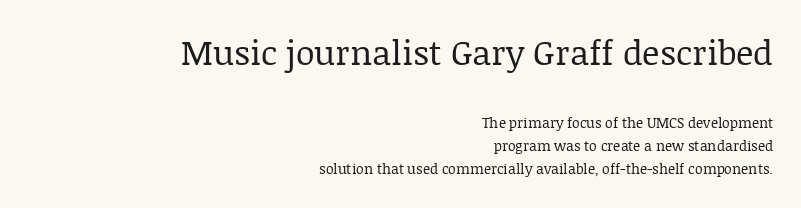
The image shows 34 px regular-weight serif type, upright; set right-aligned, normal line spacing (1.66x), normal letter spacing, not underlined; the first (top) block is 2.43x larger; low stroke contrast and a large x-height.
